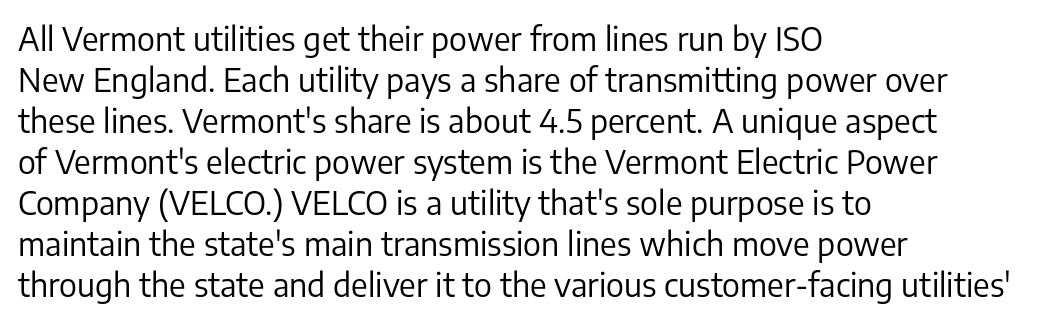
This sample is left-justified, so line endings fall wherever the words run out. Clear beneath every line of the passage. Regular leading. The letterforms sit shoulder to shoulder at normal distance. You could not count columns in this text — the font is proportionally spaced.
